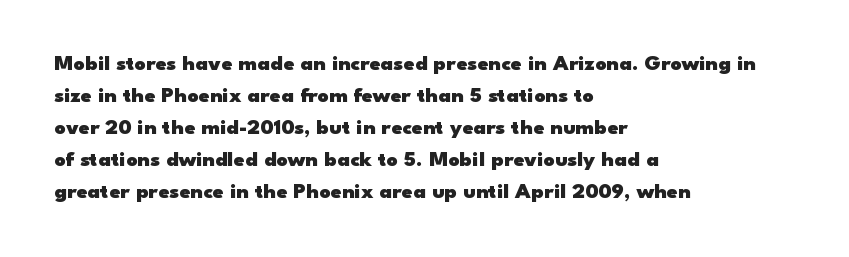
{"italic": "no", "bold": "yes", "underline": "no", "align": "left", "line_spacing": "normal", "line_spacing_ratio": 1.45, "letter_spacing": "normal", "letter_spacing_em": 0.0, "glyph_px": 22}
